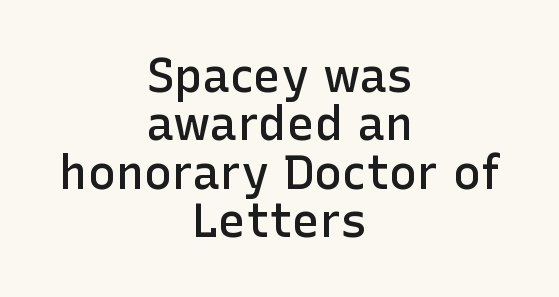
Q: Is the text bold? A: Semi-bold.
Q: Is the text italic (slanted)? A: No, it is upright.
Q: Is the typeface a serif or a sans-serif typeface? A: Sans-serif.
Q: Is the text underlined? A: No.
Q: How is the paragraph aligned? A: Centered.
Q: Is the spacing between letters normal or unusually wide? A: Normal.
Q: Is the spacing between lines tight, normal or loose? A: Tight.
Q: Width (condensed, normal, or wide)? A: Normal.
Q: Stroke contrast? A: Low.
Q: x-height? A: Medium.
Q: Monospaced? A: No.
